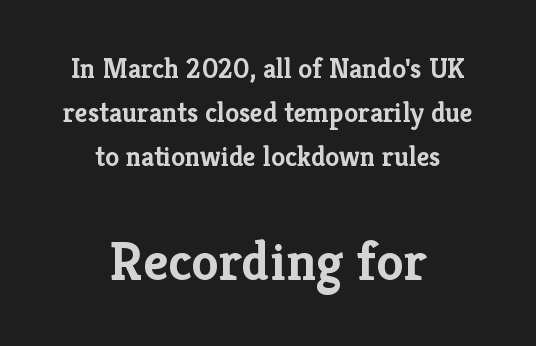
{"serif": "yes", "italic": "no", "bold": "yes", "weight": "semibold", "width": "normal", "stroke_contrast": "low", "x_height": "medium", "monospaced": "no", "underline": "no", "align": "center", "line_spacing": "normal", "line_spacing_ratio": 1.57, "letter_spacing": "normal", "letter_spacing_em": 0.0, "larger_block": "second", "size_ratio": 1.96, "glyph_px": 55}
